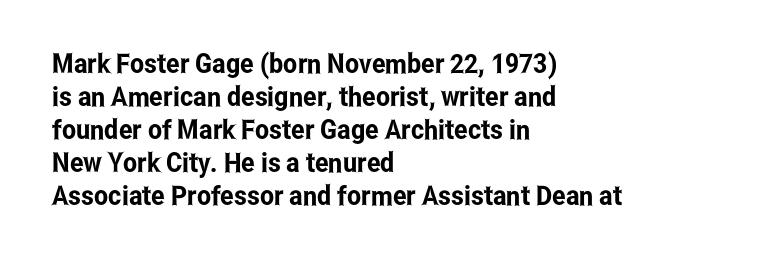
{"italic": "no", "underline": "no", "align": "left", "line_spacing_ratio": 1.22, "letter_spacing": "normal", "letter_spacing_em": 0.0, "glyph_px": 27}
